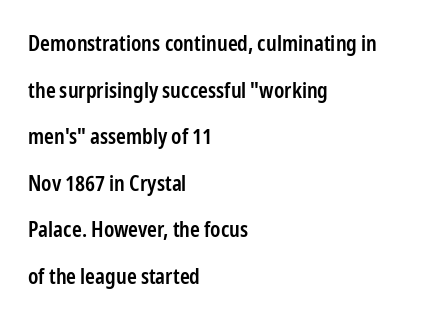
Q: Is the text bold? A: Semi-bold.
Q: Is the text italic (slanted)? A: No, it is upright.
Q: Is the text underlined? A: No.
Q: How is the paragraph aligned? A: Left-aligned.
Q: Is the spacing between letters normal or unusually wide? A: Normal.
Q: Is the spacing between lines tight, normal or loose? A: Loose.
